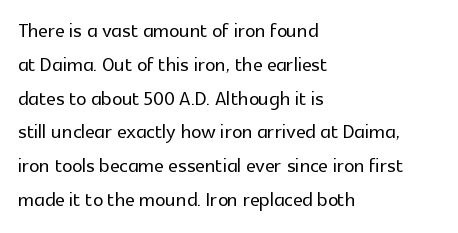
The ragged edge is on the right, which tells us the setting is flush left. How would I describe the line gaps? Plain and ordinary. This is the regular roman posture of the typeface. Only glyphs here, with clear space below each row.
